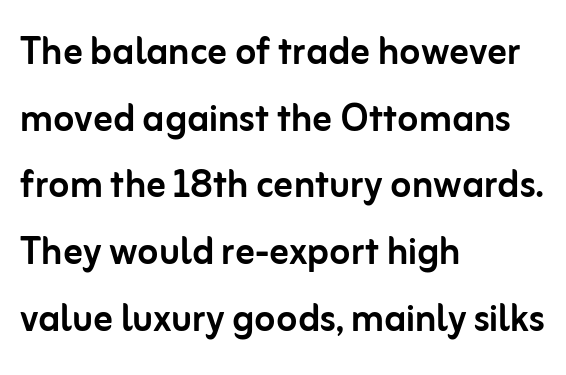
{"serif": "no", "italic": "no", "width": "normal", "stroke_contrast": "low", "x_height": "medium", "monospaced": "no", "underline": "no", "align": "left", "line_spacing": "normal", "line_spacing_ratio": 1.39, "letter_spacing": "normal", "letter_spacing_em": 0.0, "glyph_px": 48}
